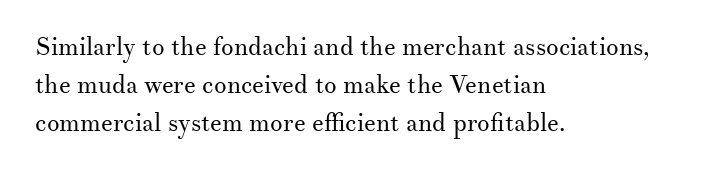
The glyphs are unaccompanied by any horizontal stroke below them. Posture: vertical. These lines keep a tight, regular rhythm from letter to letter. Interline gaps are of average width in this sample. The paragraph shown leans on its left margin.
